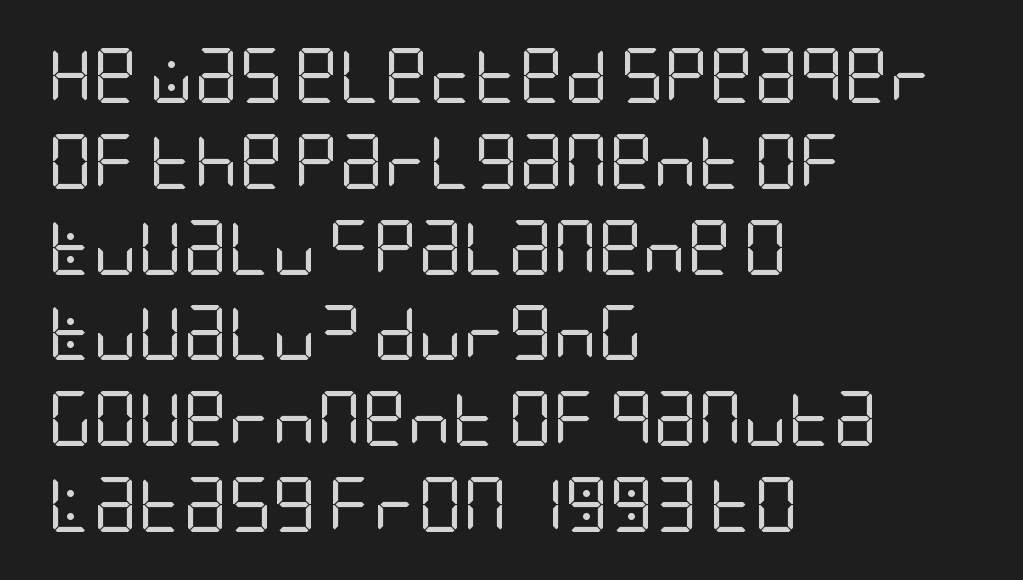
{"serif": "no", "italic": "no", "bold": "no", "weight": "regular", "width": "condensed", "stroke_contrast": "low", "x_height": "large", "underline": "no", "align": "left", "line_spacing": "normal", "line_spacing_ratio": 1.56, "letter_spacing": "normal", "letter_spacing_em": 0.0, "glyph_px": 55}
